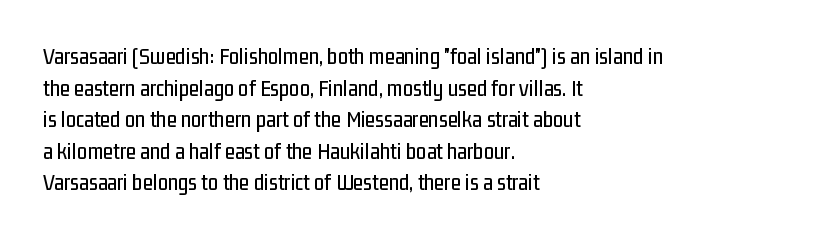
Q: Is the text italic (slanted)? A: No, it is upright.
Q: Is the text underlined? A: No.
Q: How is the paragraph aligned? A: Left-aligned.
Q: Is the spacing between letters normal or unusually wide? A: Normal.
Q: Is the spacing between lines tight, normal or loose? A: Normal.
